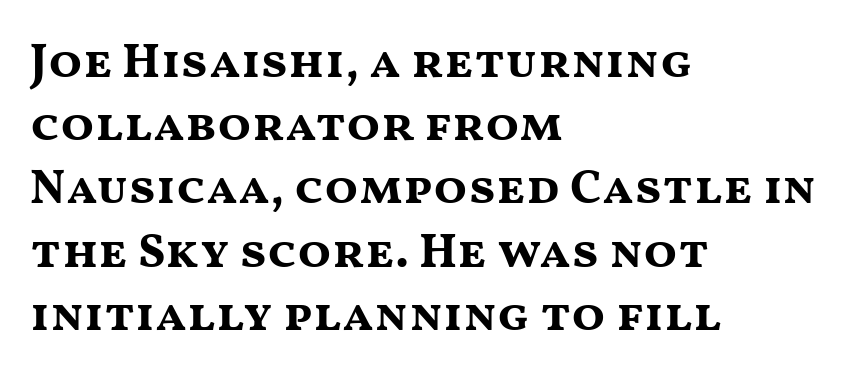
{"serif": "no", "italic": "no", "bold": "yes", "weight": "bold", "width": "wide", "stroke_contrast": "medium", "x_height": "medium", "monospaced": "no", "underline": "no", "align": "left", "line_spacing": "normal", "line_spacing_ratio": 1.29, "letter_spacing": "normal", "letter_spacing_em": 0.0, "glyph_px": 49}
